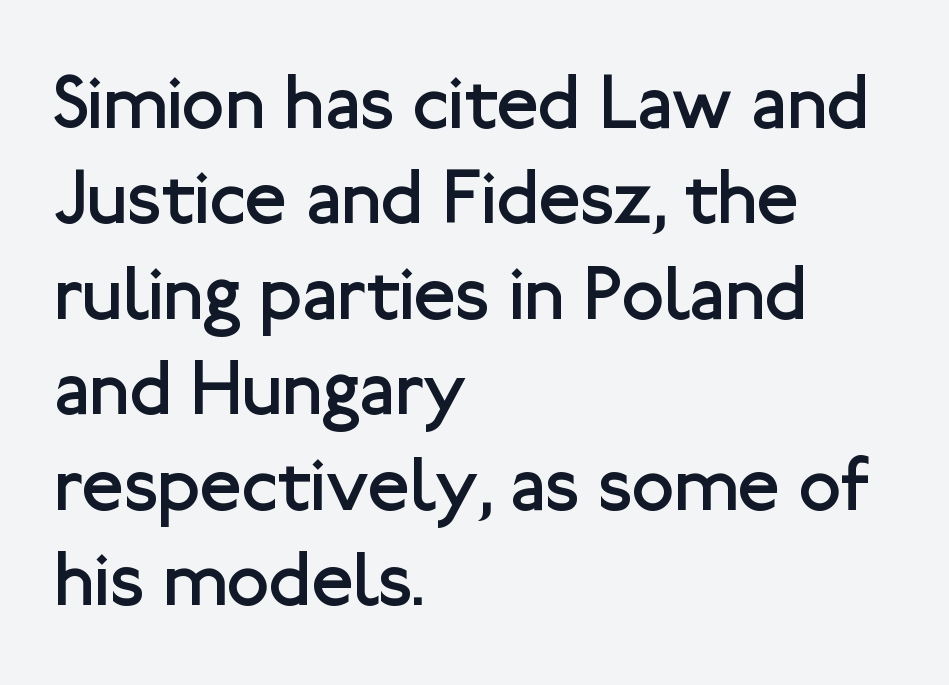
The image shows 77 px regular-weight sans-serif type, upright; set left-aligned, line spacing 1.24x, normal letter spacing, not underlined; low stroke contrast and a medium x-height.
